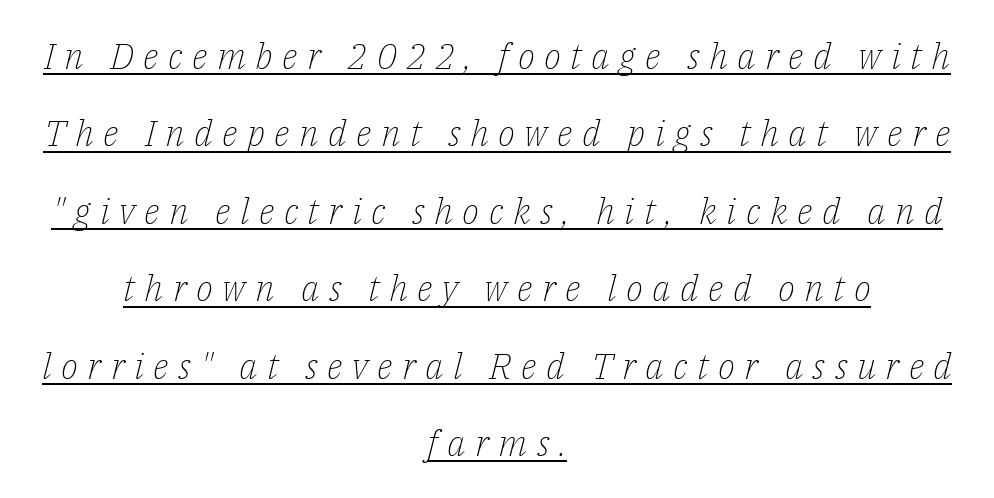
{"serif": "yes", "italic": "yes", "lean": "right", "slant_degrees": 14, "bold": "no", "weight": "light", "width": "normal", "stroke_contrast": "low", "x_height": "medium", "monospaced": "no", "underline": "yes", "align": "center", "line_spacing": "loose", "line_spacing_ratio": 2.15, "letter_spacing": "wide", "letter_spacing_em": 0.26, "glyph_px": 36}
